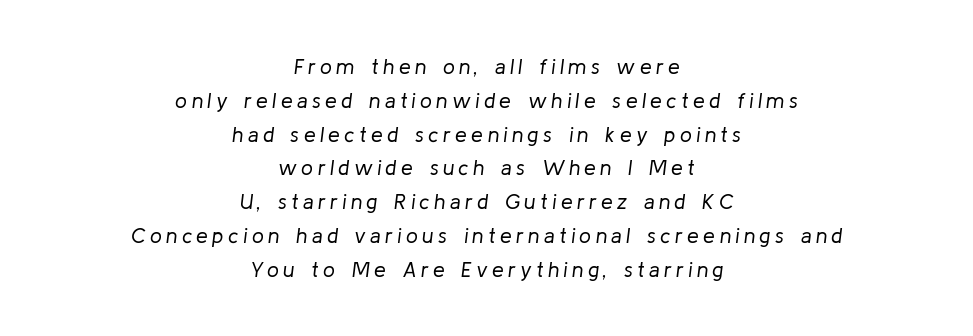
Q: Is the text bold? A: No.
Q: Is the text italic (slanted)? A: Yes, it leans right by about 8 degrees.
Q: Is the text underlined? A: No.
Q: How is the paragraph aligned? A: Centered.
Q: Is the spacing between letters normal or unusually wide? A: Unusually wide.
Q: Is the spacing between lines tight, normal or loose? A: Normal.
